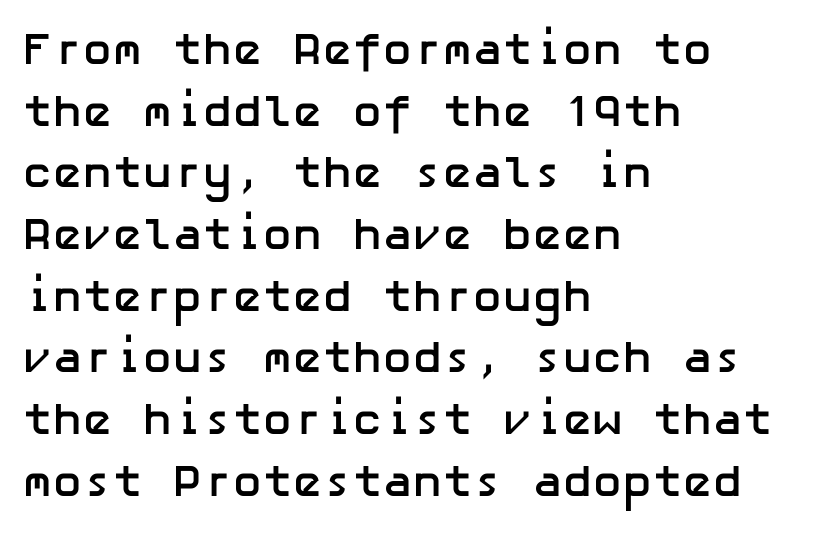
{"serif": "no", "italic": "no", "bold": "yes", "weight": "semibold", "width": "normal", "stroke_contrast": "low", "x_height": "medium", "underline": "no", "align": "left", "line_spacing": "normal", "line_spacing_ratio": 1.37, "letter_spacing": "normal", "letter_spacing_em": 0.0, "glyph_px": 45}
